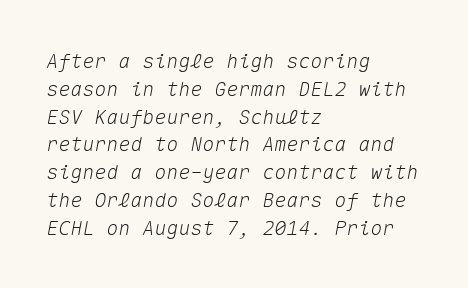
Q: Is the text italic (slanted)? A: Yes, it leans right by about 10 degrees.
Q: Is the text underlined? A: No.
Q: How is the paragraph aligned? A: Left-aligned.
Q: Is the spacing between letters normal or unusually wide? A: Normal.
Q: Is the spacing between lines tight, normal or loose? A: Normal.
